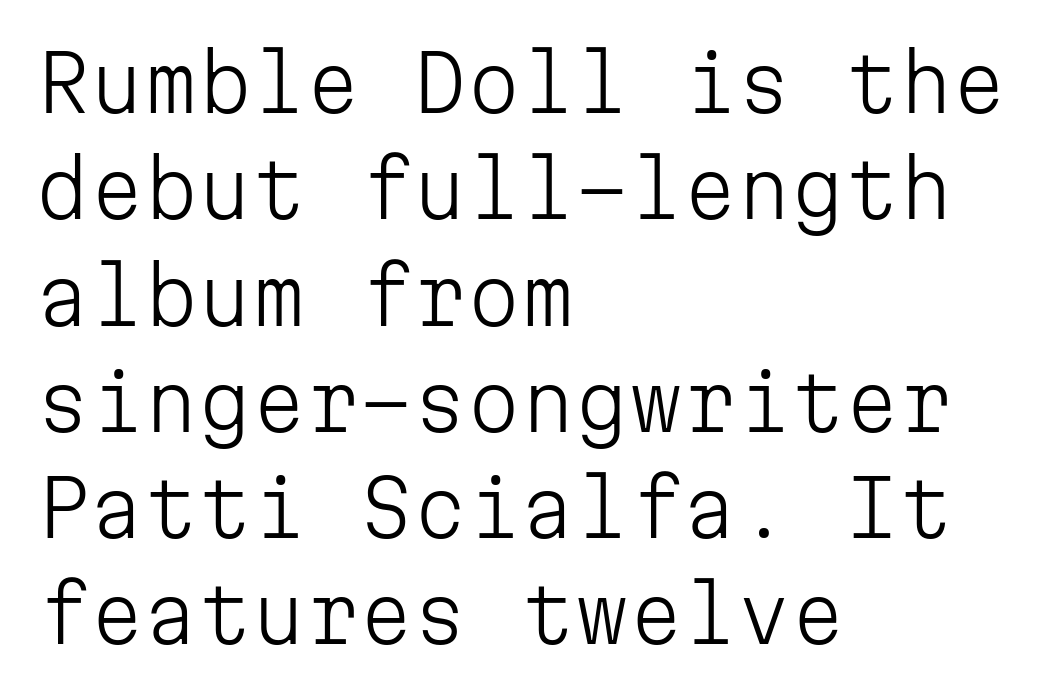
{"serif": "no", "italic": "no", "bold": "no", "weight": "light", "width": "normal", "stroke_contrast": "low", "x_height": "medium", "monospaced": "yes", "underline": "no", "align": "left", "line_spacing": "normal", "line_spacing_ratio": 1.38, "letter_spacing": "normal", "letter_spacing_em": 0.0, "glyph_px": 77}
